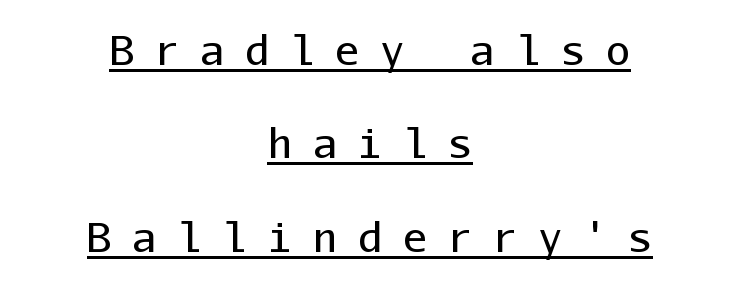
{"serif": "no", "italic": "no", "bold": "no", "weight": "regular", "width": "normal", "stroke_contrast": "low", "x_height": "medium", "monospaced": "yes", "underline": "yes", "align": "center", "line_spacing": "loose", "line_spacing_ratio": 2.28, "letter_spacing": "wide", "letter_spacing_em": 0.5, "glyph_px": 41}
